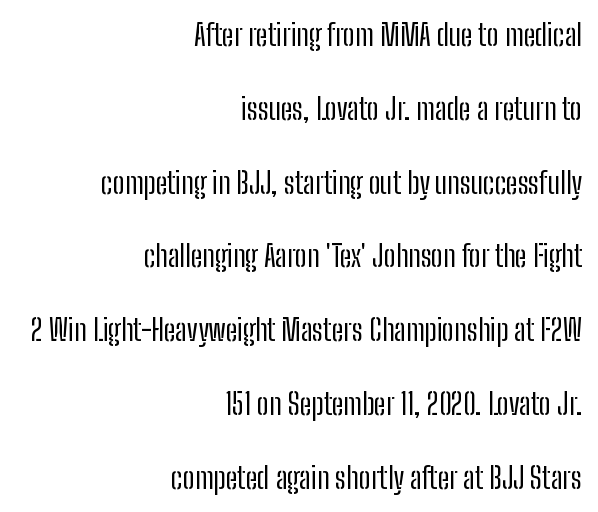
{"serif": "no", "italic": "no", "bold": "no", "weight": "regular", "width": "condensed", "stroke_contrast": "low", "x_height": "medium", "monospaced": "no", "underline": "no", "align": "right", "line_spacing": "loose", "line_spacing_ratio": 2.46, "letter_spacing": "normal", "letter_spacing_em": 0.0, "glyph_px": 30}
